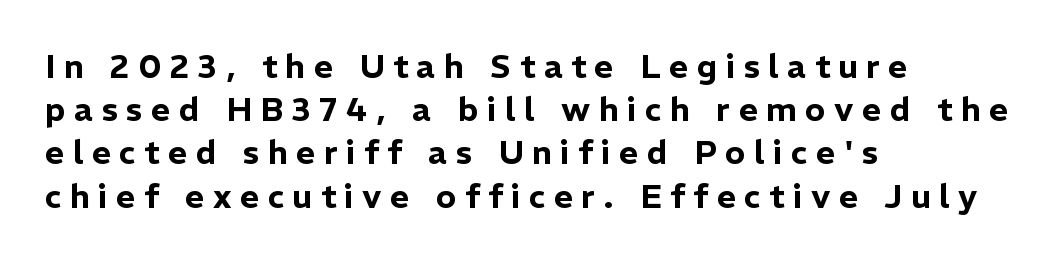
The designer left line spacing at the default. The passage shown is typed in a proportional face where columns would drift. The horizontal fit of the characters is loose and conspicuously gappy. Does the type have serifs? No, each stem ends abruptly. Italic? Not at all — the glyphs are vertical. Decoration check: the copy has no underline.
